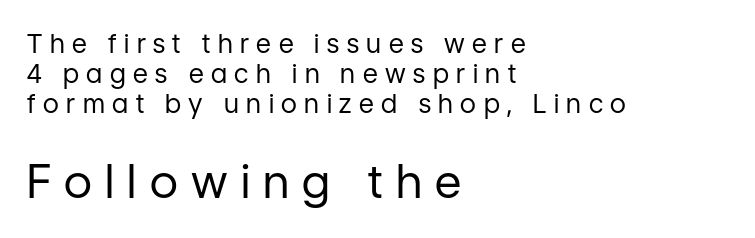
{"serif": "no", "italic": "no", "bold": "no", "weight": "regular", "width": "normal", "stroke_contrast": "low", "x_height": "medium", "monospaced": "no", "underline": "no", "align": "left", "line_spacing": "tight", "line_spacing_ratio": 1.15, "letter_spacing": "wide", "letter_spacing_em": 0.29, "larger_block": "second", "size_ratio": 1.77, "glyph_px": 46}
